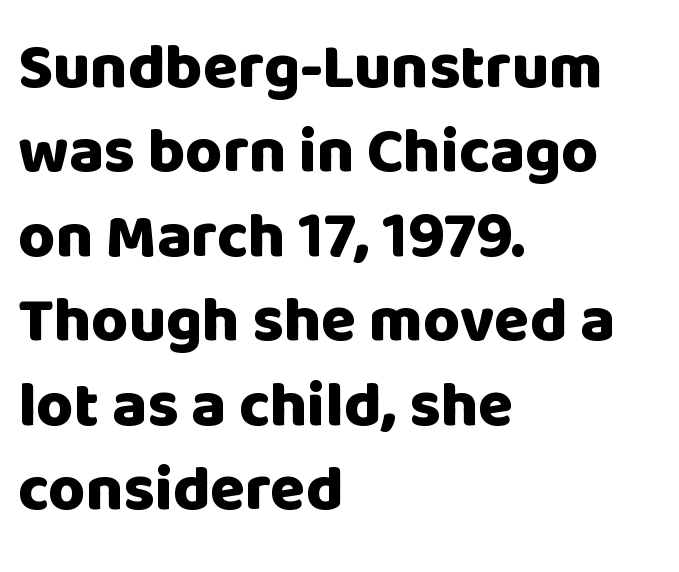
Q: Is the text bold? A: Yes.
Q: Is the text italic (slanted)? A: No, it is upright.
Q: Is the typeface a serif or a sans-serif typeface? A: Sans-serif.
Q: Is the text underlined? A: No.
Q: How is the paragraph aligned? A: Left-aligned.
Q: Is the spacing between letters normal or unusually wide? A: Normal.
Q: Is the spacing between lines tight, normal or loose? A: Normal.
Q: Width (condensed, normal, or wide)? A: Normal.
Q: Stroke contrast? A: Low.
Q: x-height? A: Large.
Q: Monospaced? A: No.
